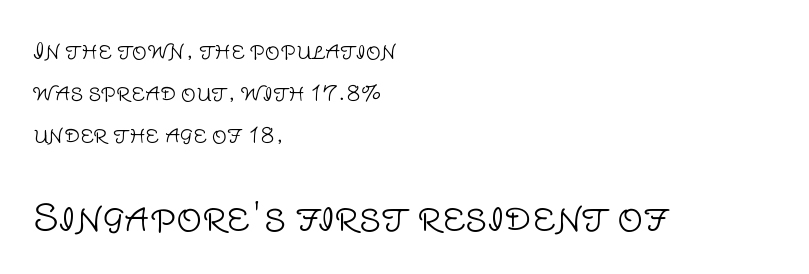
Q: Is the text bold? A: No.
Q: Is the text italic (slanted)? A: Yes.
Q: Is the typeface a serif or a sans-serif typeface? A: Sans-serif.
Q: Is the text underlined? A: No.
Q: How is the paragraph aligned? A: Left-aligned.
Q: Is the spacing between letters normal or unusually wide? A: Normal.
Q: Is the spacing between lines tight, normal or loose? A: Loose.
Q: Which block of text is set in a larger size, the first (top) or the second (bottom)? A: The second (bottom) one.
Q: Width (condensed, normal, or wide)? A: Normal.
Q: Stroke contrast? A: Low.
Q: x-height? A: Large.
Q: Monospaced? A: No.
